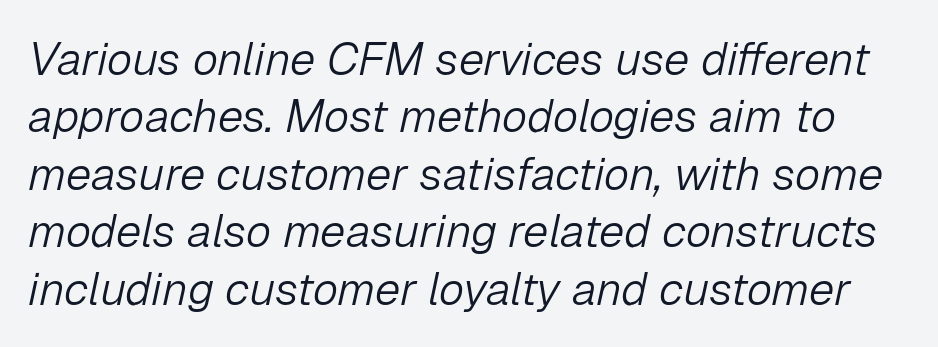
{"italic": "yes", "lean": "right", "slant_degrees": 12, "bold": "no", "weight": "light", "width": "normal", "stroke_contrast": "low", "x_height": "medium", "monospaced": "no", "underline": "no", "line_spacing": "normal", "line_spacing_ratio": 1.25, "letter_spacing": "normal", "letter_spacing_em": 0.0, "glyph_px": 46}
